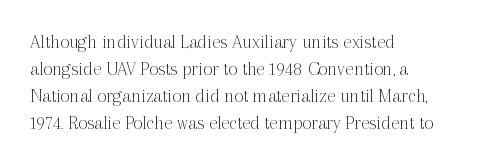
This sample uses an upright cut, with every glyph sitting square on the baseline. Reading down the column, the eye jumps a familiar distance to each next line. The horizontal fit of the characters is conventional and even. This is not heavy type; no bold has been used.
